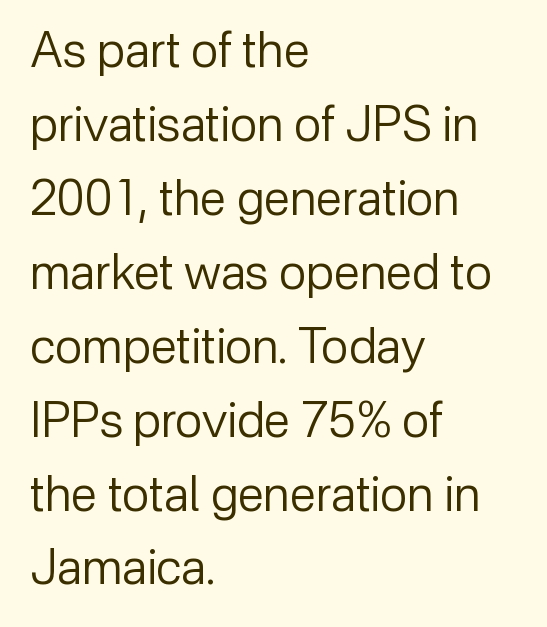
Q: Is the text bold? A: No.
Q: Is the text italic (slanted)? A: No, it is upright.
Q: Is the typeface a serif or a sans-serif typeface? A: Sans-serif.
Q: Is the text underlined? A: No.
Q: How is the paragraph aligned? A: Left-aligned.
Q: Is the spacing between letters normal or unusually wide? A: Normal.
Q: Is the spacing between lines tight, normal or loose? A: Normal.
Q: Width (condensed, normal, or wide)? A: Normal.
Q: Stroke contrast? A: Low.
Q: x-height? A: Medium.
Q: Monospaced? A: No.
